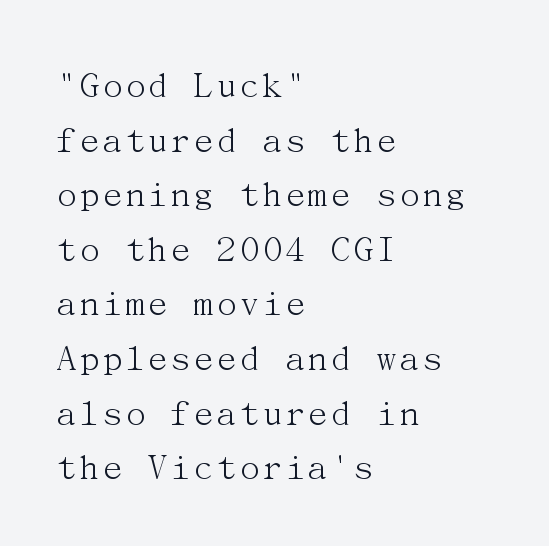
Baseline-to-baseline distance is the conventional proportion of letter height. The typeface chosen for these lines features serifs. Posture: vertical. The font sits on the lighter half of the weight spectrum, regular included.
